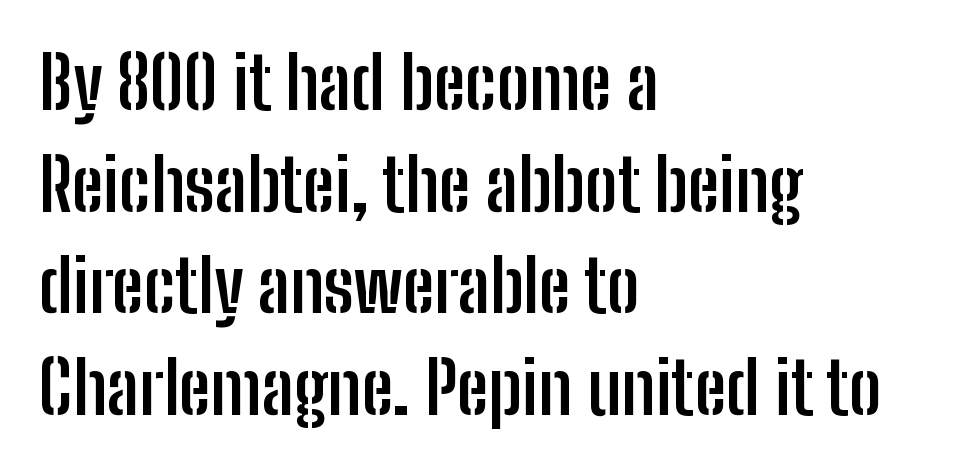
Q: Is the text bold? A: Yes.
Q: Is the text italic (slanted)? A: No, it is upright.
Q: Is the typeface a serif or a sans-serif typeface? A: Sans-serif.
Q: Is the text underlined? A: No.
Q: How is the paragraph aligned? A: Left-aligned.
Q: Is the spacing between letters normal or unusually wide? A: Normal.
Q: Is the spacing between lines tight, normal or loose? A: Normal.
Q: Width (condensed, normal, or wide)? A: Condensed.
Q: Stroke contrast? A: Low.
Q: x-height? A: Medium.
Q: Monospaced? A: No.
